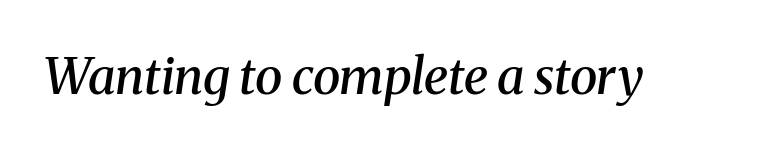
{"serif": "yes", "italic": "yes", "lean": "right", "slant_degrees": 8, "bold": "semi", "weight": "semibold", "width": "normal", "stroke_contrast": "medium", "x_height": "medium", "monospaced": "no", "underline": "no", "letter_spacing": "normal", "letter_spacing_em": 0.0, "glyph_px": 50}
